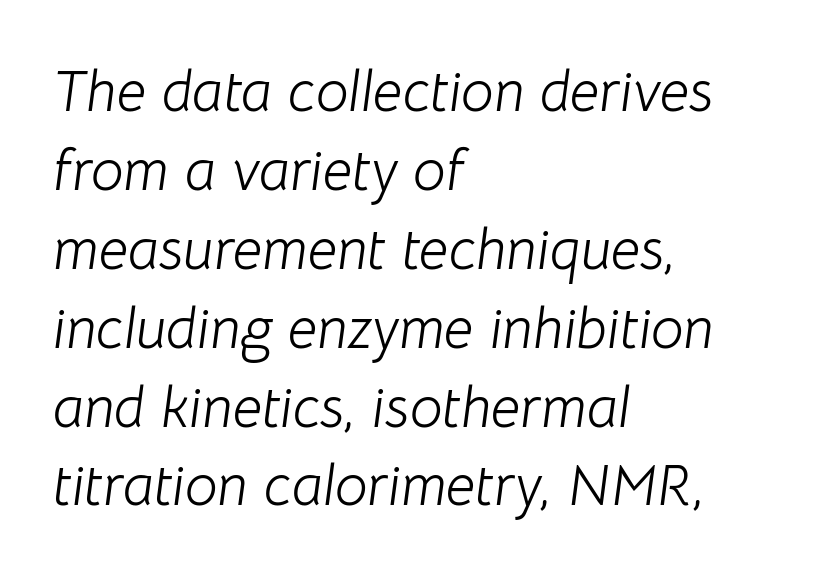
Q: Is the text bold? A: No.
Q: Is the text italic (slanted)? A: Yes, it leans right by about 8 degrees.
Q: Is the text underlined? A: No.
Q: How is the paragraph aligned? A: Left-aligned.
Q: Is the spacing between letters normal or unusually wide? A: Normal.
Q: Is the spacing between lines tight, normal or loose? A: Normal.
Q: Width (condensed, normal, or wide)? A: Normal.
Q: Stroke contrast? A: Low.
Q: x-height? A: Medium.
Q: Monospaced? A: No.
